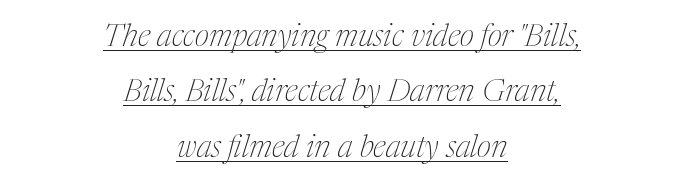
Looks like someone drew a line under every word here. The text was rendered using a seriffed face with decorative stroke endings. Counters stay open thanks to moderate or lighter strokes. Is the letter spacing exaggerated? No — it looks like the ordinary default.
